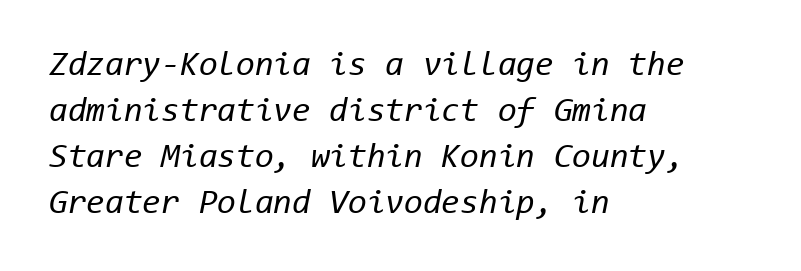
Q: Is the text bold? A: No.
Q: Is the text italic (slanted)? A: Yes, it leans right by about 11 degrees.
Q: Is the text underlined? A: No.
Q: How is the paragraph aligned? A: Left-aligned.
Q: Is the spacing between letters normal or unusually wide? A: Normal.
Q: Is the spacing between lines tight, normal or loose? A: Normal.
Q: Width (condensed, normal, or wide)? A: Normal.
Q: Stroke contrast? A: Low.
Q: x-height? A: Medium.
Q: Monospaced? A: Yes.
